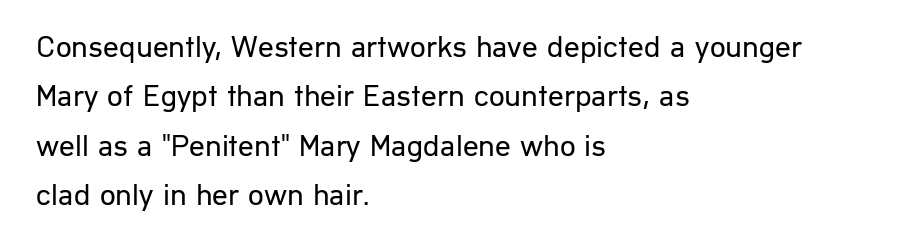
{"serif": "no", "italic": "no", "bold": "no", "weight": "regular", "width": "normal", "stroke_contrast": "low", "x_height": "medium", "monospaced": "no", "underline": "no", "align": "left", "line_spacing": "normal", "line_spacing_ratio": 1.59, "letter_spacing": "normal", "letter_spacing_em": 0.0, "glyph_px": 31}
